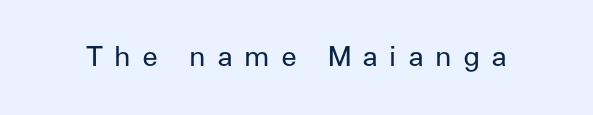
{"serif": "no", "italic": "no", "bold": "no", "weight": "regular", "width": "normal", "stroke_contrast": "low", "x_height": "medium", "monospaced": "no", "underline": "no", "letter_spacing": "wide", "letter_spacing_em": 0.4, "glyph_px": 28}
